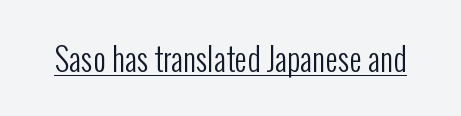
The image shows 31 px regular-weight, condensed sans-serif type, upright; set normal letter spacing, underlined; low stroke contrast and a medium x-height.
